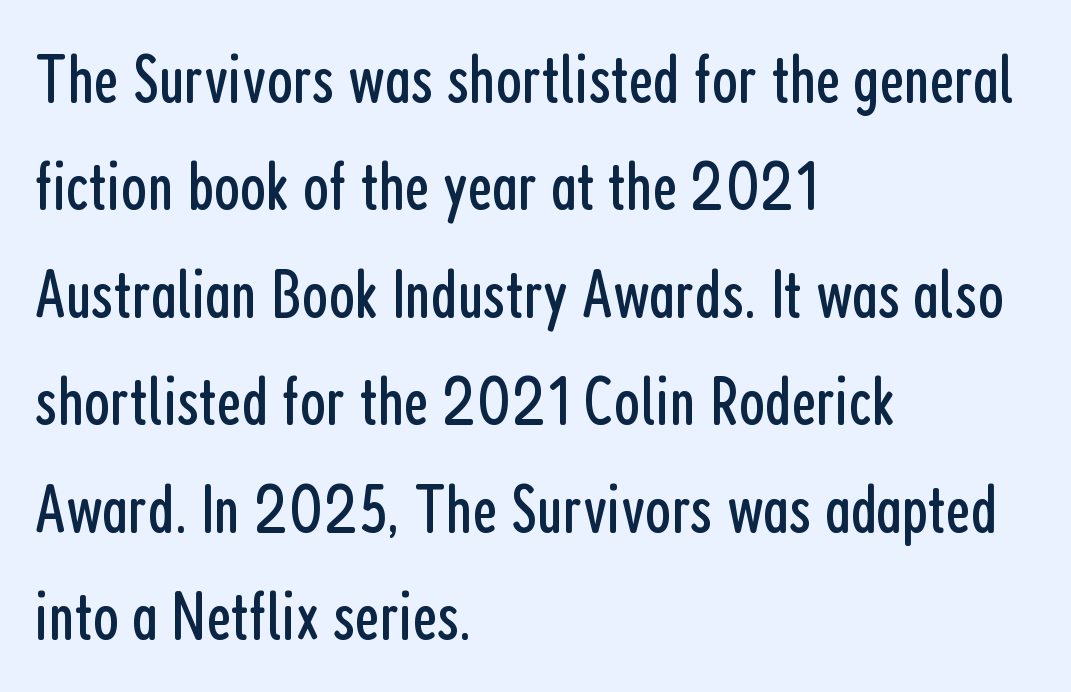
{"serif": "no", "italic": "no", "bold": "no", "weight": "regular", "width": "condensed", "stroke_contrast": "low", "x_height": "medium", "monospaced": "no", "underline": "no", "align": "left", "line_spacing": "normal", "line_spacing_ratio": 1.58, "letter_spacing": "normal", "letter_spacing_em": 0.0, "glyph_px": 68}
